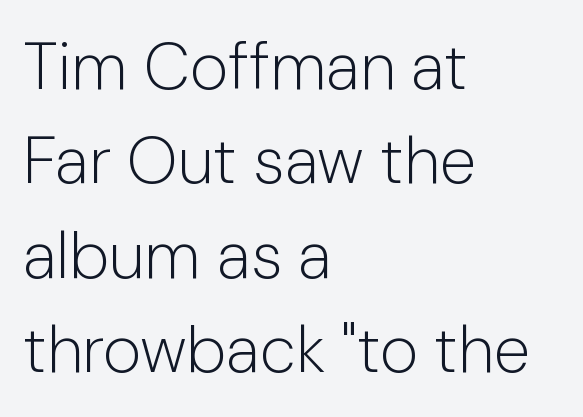
Q: Is the text bold? A: No.
Q: Is the text italic (slanted)? A: No, it is upright.
Q: Is the typeface a serif or a sans-serif typeface? A: Sans-serif.
Q: Is the text underlined? A: No.
Q: How is the paragraph aligned? A: Left-aligned.
Q: Is the spacing between letters normal or unusually wide? A: Normal.
Q: Is the spacing between lines tight, normal or loose? A: Normal.
Q: Width (condensed, normal, or wide)? A: Normal.
Q: Stroke contrast? A: Low.
Q: x-height? A: Medium.
Q: Monospaced? A: No.
